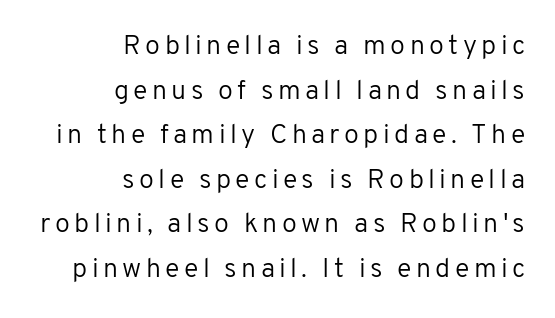
Q: Is the text bold? A: No.
Q: Is the text italic (slanted)? A: No, it is upright.
Q: Is the text underlined? A: No.
Q: How is the paragraph aligned? A: Right-aligned.
Q: Is the spacing between lines tight, normal or loose? A: Normal.
